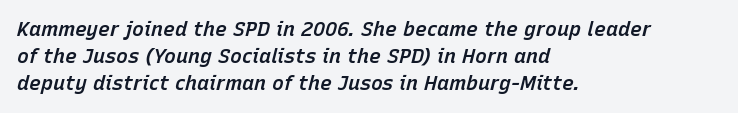
Q: Is the text bold? A: Semi-bold.
Q: Is the text italic (slanted)? A: Yes, it leans right by about 15 degrees.
Q: Is the text underlined? A: No.
Q: How is the paragraph aligned? A: Left-aligned.
Q: Is the spacing between letters normal or unusually wide? A: Normal.
Q: Is the spacing between lines tight, normal or loose? A: Normal.
